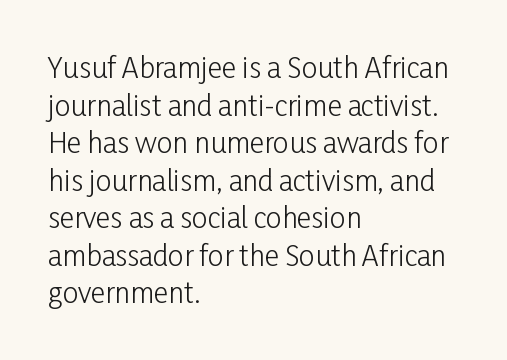
{"serif": "no", "italic": "no", "bold": "no", "weight": "light", "width": "condensed", "stroke_contrast": "low", "x_height": "medium", "monospaced": "no", "underline": "no", "align": "left", "line_spacing": "normal", "line_spacing_ratio": 1.34, "letter_spacing": "normal", "letter_spacing_em": 0.0, "glyph_px": 28}
